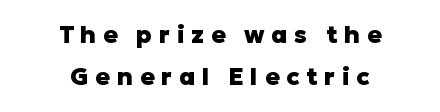
The image shows 24 px bold type, upright; set centered, line spacing 1.77x, unusually wide letter spacing (+0.28 em), not underlined.
